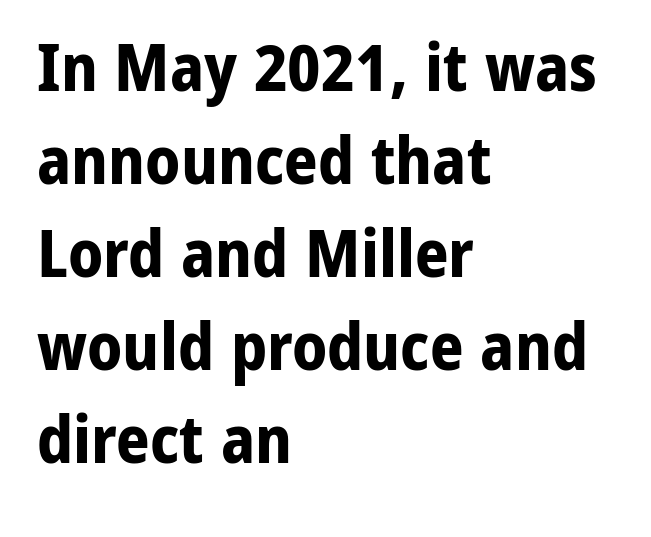
{"serif": "no", "italic": "no", "bold": "yes", "weight": "bold", "width": "normal", "stroke_contrast": "low", "x_height": "medium", "monospaced": "no", "underline": "no", "align": "left", "line_spacing": "normal", "line_spacing_ratio": 1.41, "letter_spacing": "normal", "letter_spacing_em": 0.0, "glyph_px": 66}
